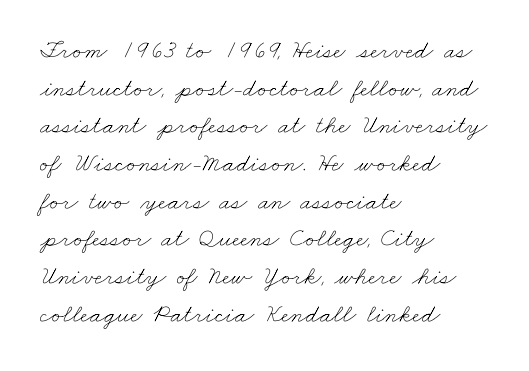
Q: Is the text bold? A: No.
Q: Is the text underlined? A: No.
Q: How is the paragraph aligned? A: Left-aligned.
Q: Is the spacing between letters normal or unusually wide? A: Normal.
Q: Is the spacing between lines tight, normal or loose? A: Normal.
